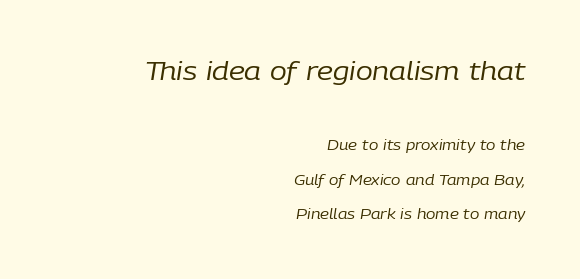
The image shows 25 px text type, italic (leaning right); set right-aligned, loose line spacing (2.46x), normal letter spacing, not underlined; the first (top) block is 1.79x larger.
